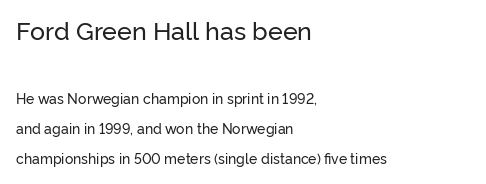
The image shows 25 px text type, upright; set left-aligned, loose line spacing (2.15x), normal letter spacing, not underlined; the first (top) block is 1.79x larger.
